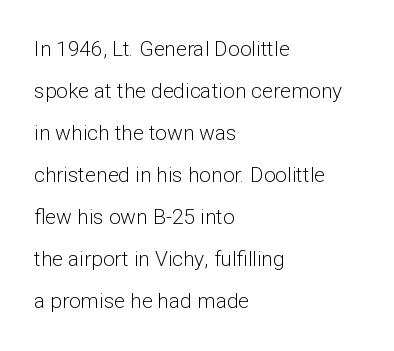
The image shows 21 px text type, upright; set left-aligned, loose line spacing (2.0x), normal letter spacing, not underlined.
